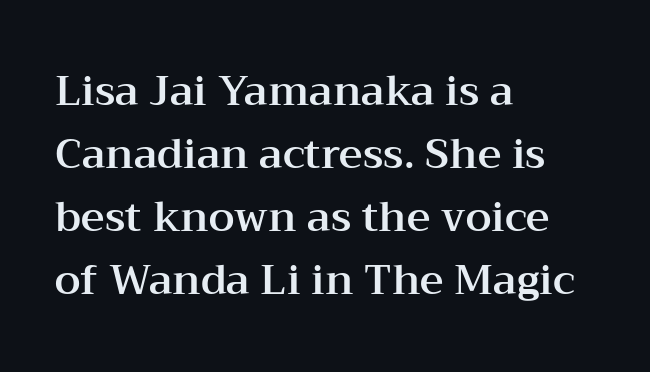
{"serif": "yes", "italic": "no", "width": "wide", "stroke_contrast": "medium", "x_height": "medium", "monospaced": "no", "underline": "no", "align": "left", "line_spacing": "normal", "line_spacing_ratio": 1.54, "letter_spacing": "normal", "letter_spacing_em": 0.0, "glyph_px": 41}
